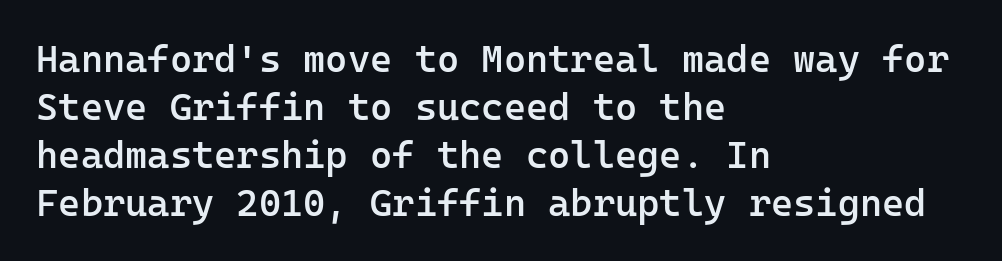
This sample has the even, mechanical cadence of fixed-width lettering. Serif or sans? Sans — the stroke terminals are bare. The designer left line spacing at the default. The passage is arranged the way most books set body copy — flush left. Between one letter and the next there's only the usual sliver of space.
